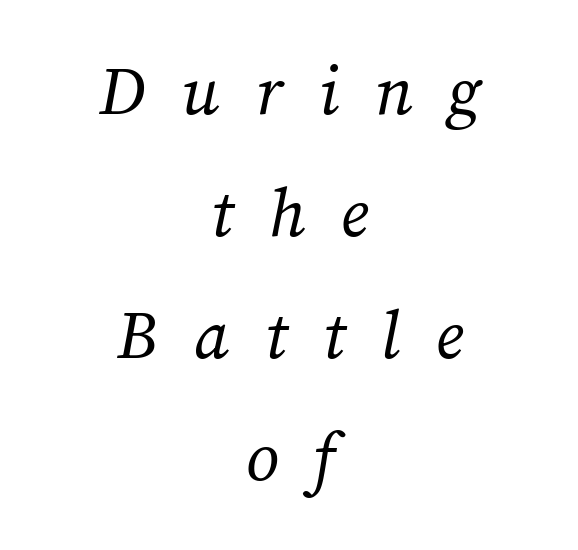
Regarding leading, the lines here are spaced in the standard way. How are the letters spaced? Widely, with obvious added tracking. Visually the block forms a symmetrical silhouette, jagged on both flanks. Letters rest on an invisible, unmarked baseline.
